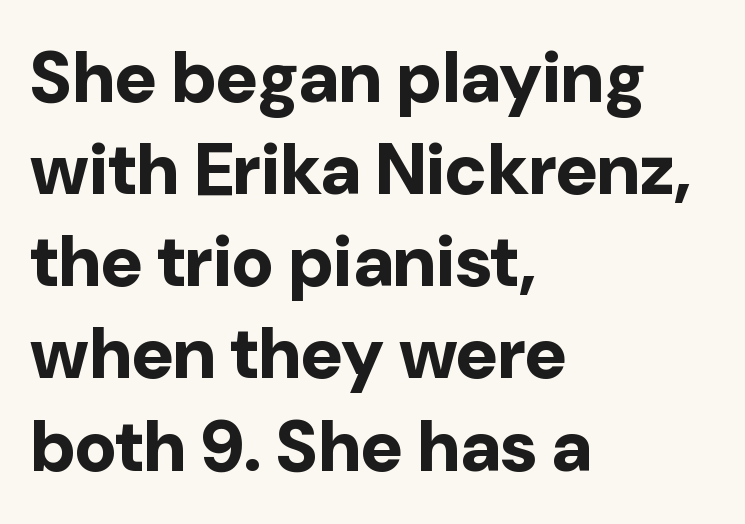
Serif or sans? Sans — the stroke terminals are bare. Ordinary non-slanted type is in use. Bold? Absolutely — the strokes are thick and heavy. Does the copy run flush right? No — it runs flush left. The face used here is rendered with its standard letterfit. Interline gaps are of average width in this sample.
